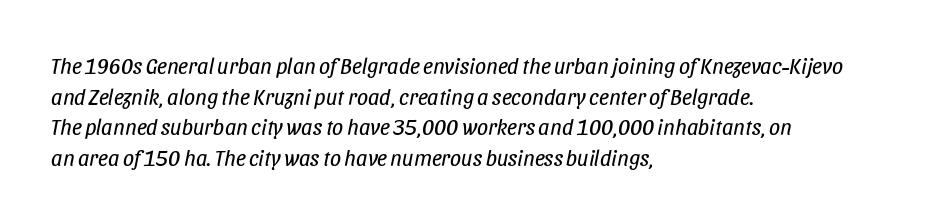
{"italic": "yes", "lean": "right", "slant_degrees": 11, "bold": "no", "underline": "no", "align": "left", "line_spacing": "normal", "line_spacing_ratio": 1.39, "letter_spacing": "normal", "letter_spacing_em": 0.0, "glyph_px": 22}
